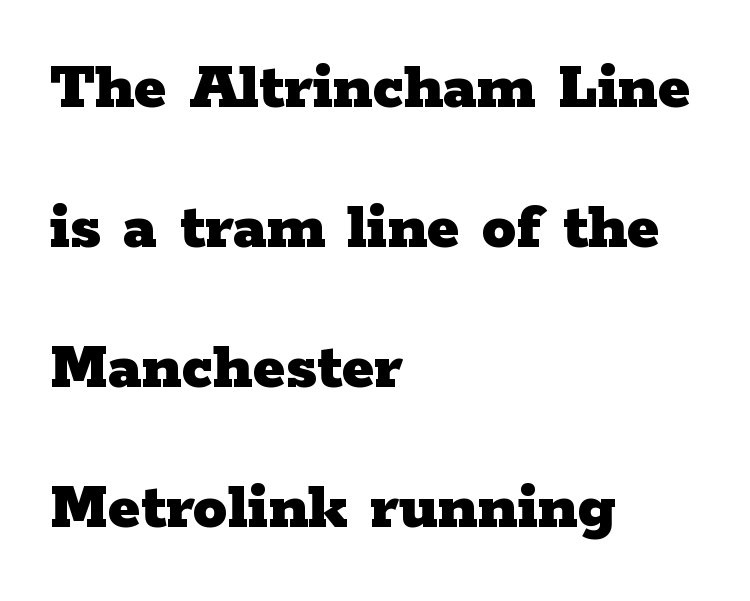
Q: Is the text bold? A: Yes.
Q: Is the text italic (slanted)? A: No, it is upright.
Q: Is the typeface a serif or a sans-serif typeface? A: Serif.
Q: Is the text underlined? A: No.
Q: How is the paragraph aligned? A: Left-aligned.
Q: Is the spacing between letters normal or unusually wide? A: Normal.
Q: Is the spacing between lines tight, normal or loose? A: Loose.
Q: Width (condensed, normal, or wide)? A: Wide.
Q: Stroke contrast? A: Low.
Q: x-height? A: Medium.
Q: Monospaced? A: No.
